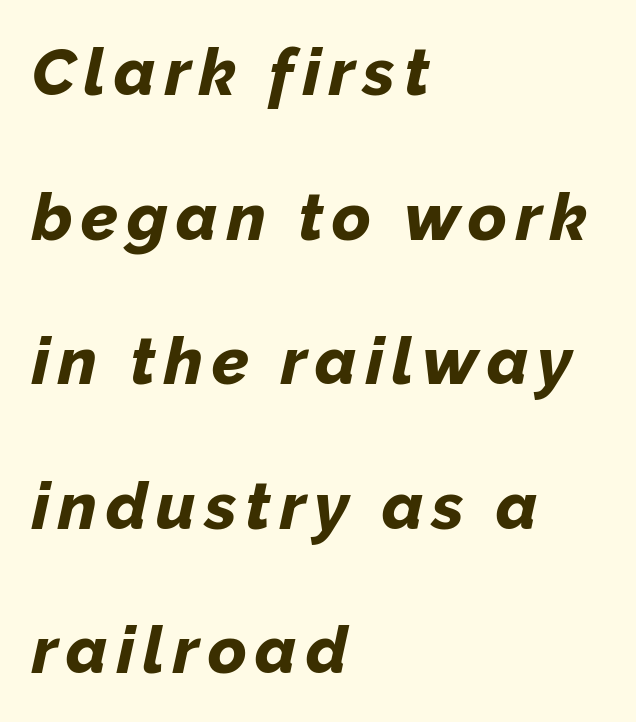
Q: Is the text bold? A: Yes.
Q: Is the text italic (slanted)? A: Yes, it leans right by about 12 degrees.
Q: Is the text underlined? A: No.
Q: How is the paragraph aligned? A: Left-aligned.
Q: Is the spacing between lines tight, normal or loose? A: Loose.
Q: Width (condensed, normal, or wide)? A: Normal.
Q: Stroke contrast? A: Low.
Q: x-height? A: Medium.
Q: Monospaced? A: No.
